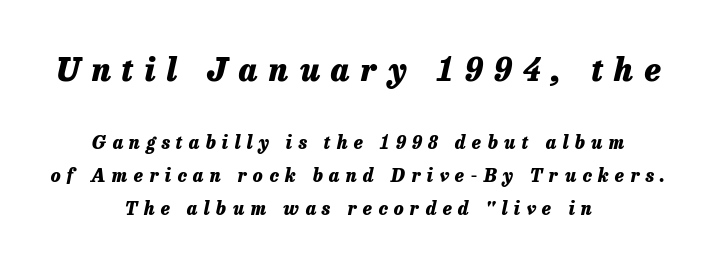
The image shows 32 px heavy type, italic (leaning right); set centered, line spacing 1.85x, unusually wide letter spacing (+0.35 em), not underlined; the first (top) block is 1.78x larger; low stroke contrast and a medium x-height.
